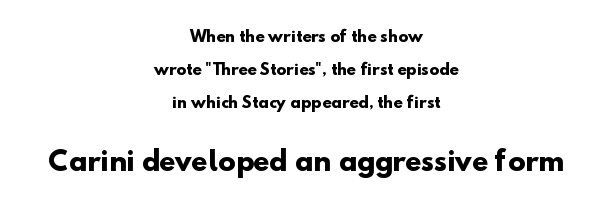
The image shows 26 px bold type; set centered, loose line spacing (2.19x), normal letter spacing, not underlined; the second (bottom) block is 1.73x larger.
